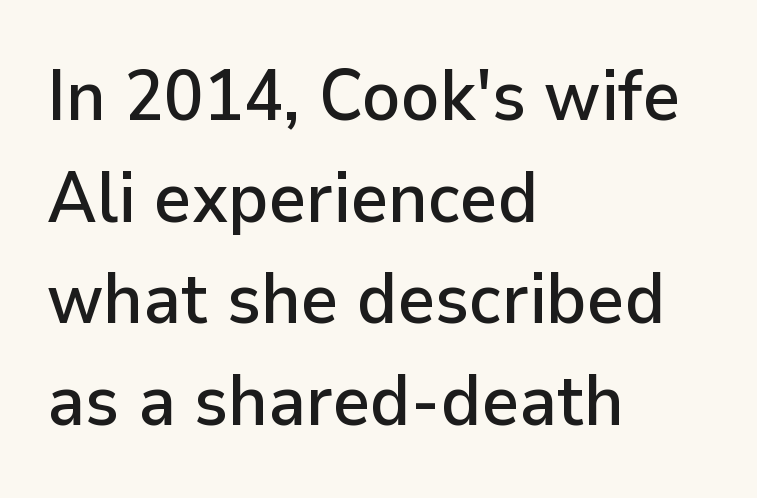
The image shows 72 px sans-serif type, upright; set left-aligned, normal line spacing (1.41x), normal letter spacing, not underlined; low stroke contrast and a medium x-height.
